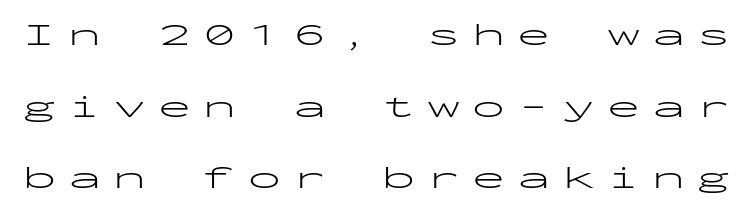
The image shows 33 px light, wide sans-serif type, upright, monospaced; set loose line spacing (2.17x), unusually wide letter spacing (+0.36 em), not underlined; low stroke contrast and a medium x-height.
